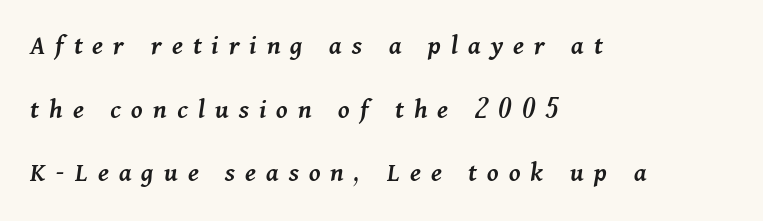
Line spacing here is loose. Display-style spreading of the glyphs; the letterfit is very open. The letters are slanted; this is an italic face. As a designer I'd log this as weight 600, semibold. This rendering features lettering with no underline. These lines are rendered in a variable-pitch font.
